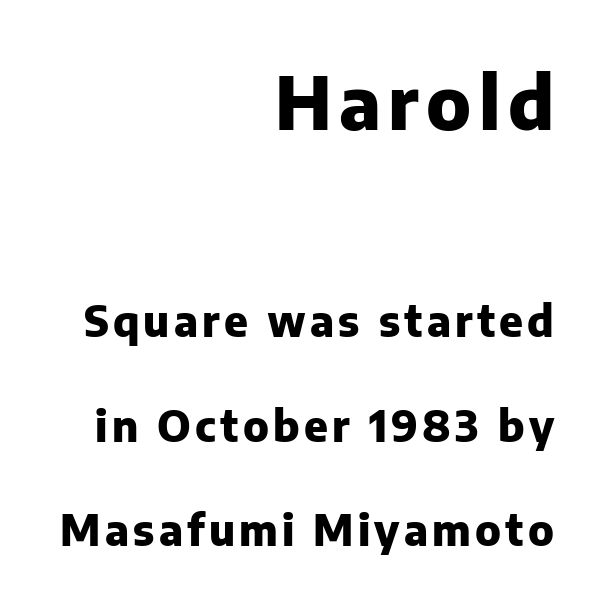
{"serif": "no", "italic": "no", "bold": "yes", "weight": "heavy", "width": "normal", "stroke_contrast": "low", "x_height": "medium", "monospaced": "no", "underline": "no", "align": "right", "line_spacing": "loose", "line_spacing_ratio": 2.48, "larger_block": "first", "size_ratio": 1.74, "glyph_px": 73}
